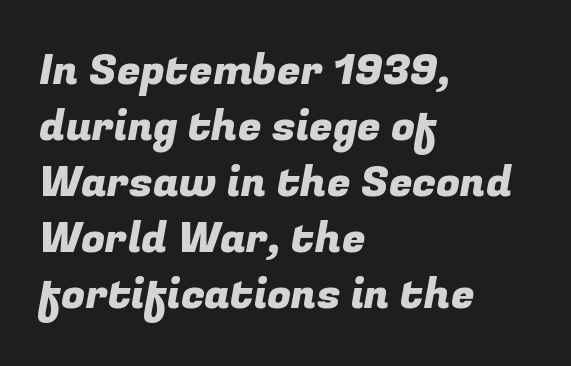
{"serif": "no", "width": "normal", "stroke_contrast": "low", "x_height": "medium", "monospaced": "no", "underline": "no", "align": "left", "line_spacing": "normal", "line_spacing_ratio": 1.3, "letter_spacing": "normal", "letter_spacing_em": 0.0, "glyph_px": 43}
